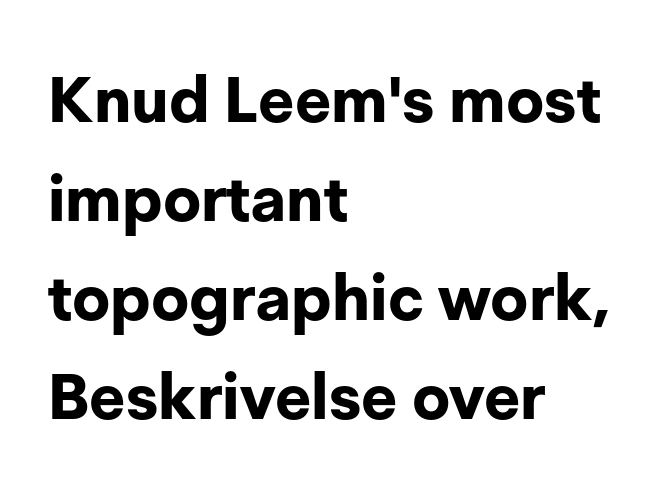
Q: Is the text bold? A: Yes.
Q: Is the text italic (slanted)? A: No, it is upright.
Q: Is the typeface a serif or a sans-serif typeface? A: Sans-serif.
Q: Is the text underlined? A: No.
Q: How is the paragraph aligned? A: Left-aligned.
Q: Is the spacing between letters normal or unusually wide? A: Normal.
Q: Is the spacing between lines tight, normal or loose? A: Normal.
Q: Width (condensed, normal, or wide)? A: Normal.
Q: Stroke contrast? A: Low.
Q: x-height? A: Medium.
Q: Monospaced? A: No.
